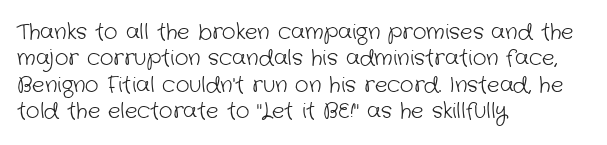
Q: Is the text bold? A: No.
Q: Is the text underlined? A: No.
Q: How is the paragraph aligned? A: Left-aligned.
Q: Is the spacing between letters normal or unusually wide? A: Normal.
Q: Is the spacing between lines tight, normal or loose? A: Normal.
